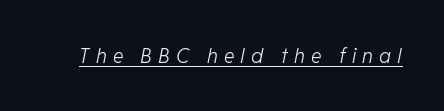
{"italic": "yes", "lean": "right", "slant_degrees": 11, "bold": "no", "underline": "yes", "letter_spacing": "wide", "letter_spacing_em": 0.31, "glyph_px": 20}
